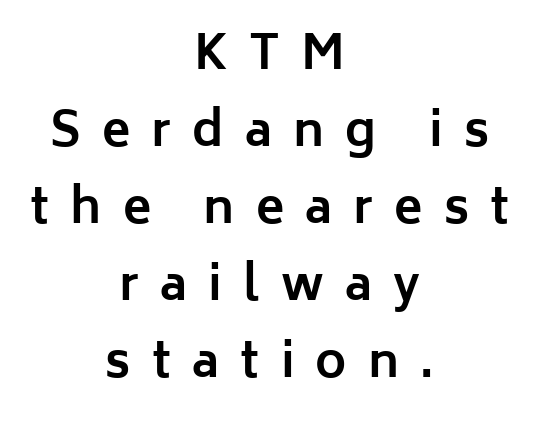
{"serif": "no", "italic": "no", "bold": "yes", "weight": "bold", "width": "normal", "stroke_contrast": "low", "x_height": "medium", "monospaced": "no", "underline": "no", "align": "center", "line_spacing": "normal", "line_spacing_ratio": 1.64, "letter_spacing": "wide", "letter_spacing_em": 0.45, "glyph_px": 47}
